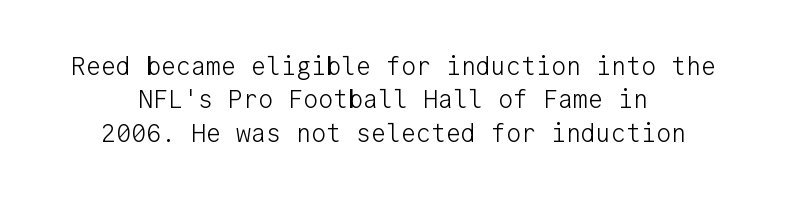
Q: Is the text bold? A: No.
Q: Is the text italic (slanted)? A: No, it is upright.
Q: Is the text underlined? A: No.
Q: How is the paragraph aligned? A: Centered.
Q: Is the spacing between letters normal or unusually wide? A: Normal.
Q: Is the spacing between lines tight, normal or loose? A: Normal.
